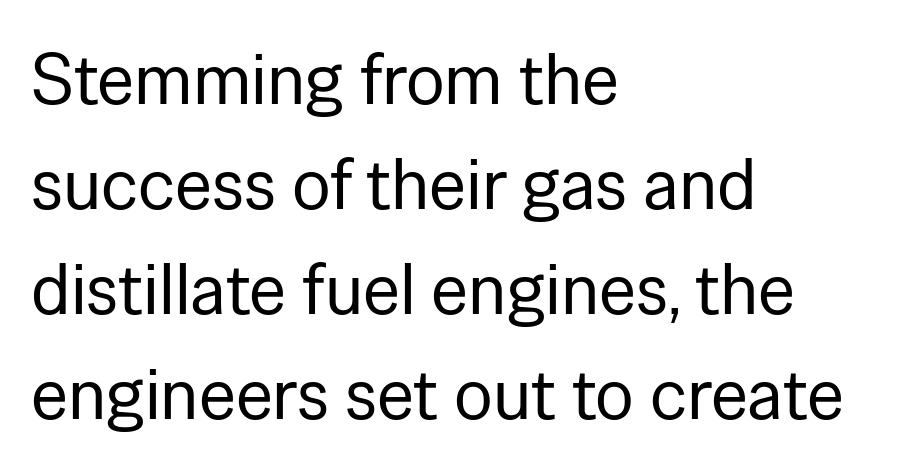
Q: Is the text bold? A: No.
Q: Is the text italic (slanted)? A: No, it is upright.
Q: Is the typeface a serif or a sans-serif typeface? A: Sans-serif.
Q: Is the text underlined? A: No.
Q: How is the paragraph aligned? A: Left-aligned.
Q: Is the spacing between letters normal or unusually wide? A: Normal.
Q: Is the spacing between lines tight, normal or loose? A: Normal.
Q: Width (condensed, normal, or wide)? A: Normal.
Q: Stroke contrast? A: Low.
Q: x-height? A: Medium.
Q: Monospaced? A: No.
